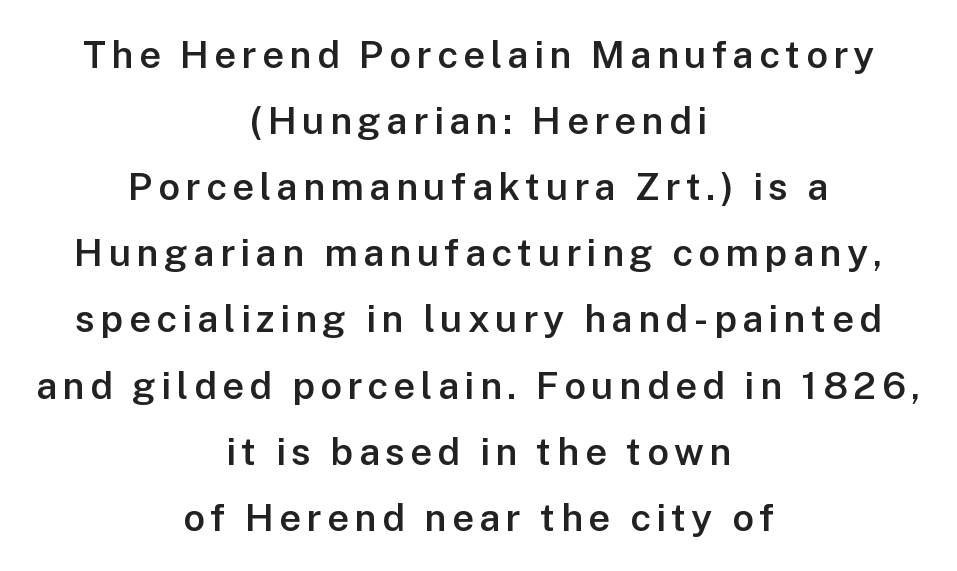
You can tell it's not italic because the verticals are truly vertical. Beneath every word, the page is bare. Students, this is semibold: more ink than regular, less than bold. You could not count columns in this text — the font is proportionally spaced. Is the block centered? Yes — each line is placed symmetrically about the middle. The passage shown is typeset with a sans-serif family.
